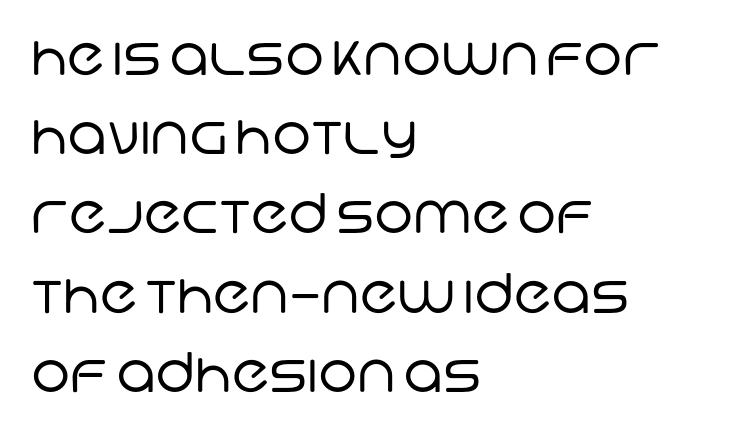
The image shows 55 px regular-weight sans-serif type; set left-aligned, normal line spacing (1.44x), normal letter spacing, not underlined; low stroke contrast and a large x-height.
